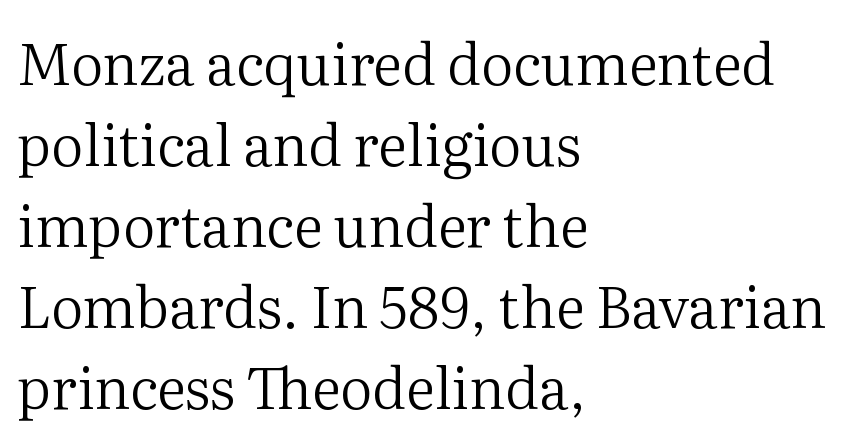
Q: Is the text bold? A: No.
Q: Is the text italic (slanted)? A: No, it is upright.
Q: Is the typeface a serif or a sans-serif typeface? A: Serif.
Q: Is the text underlined? A: No.
Q: How is the paragraph aligned? A: Left-aligned.
Q: Is the spacing between letters normal or unusually wide? A: Normal.
Q: Is the spacing between lines tight, normal or loose? A: Normal.
Q: Width (condensed, normal, or wide)? A: Normal.
Q: Stroke contrast? A: Medium.
Q: x-height? A: Medium.
Q: Monospaced? A: No.
